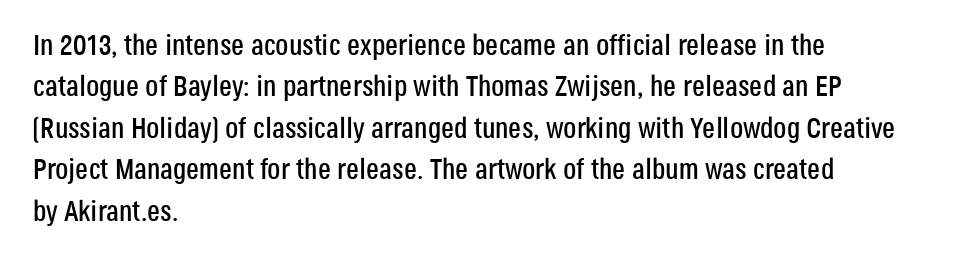
Q: Is the text italic (slanted)? A: No, it is upright.
Q: Is the typeface a serif or a sans-serif typeface? A: Sans-serif.
Q: Is the text underlined? A: No.
Q: How is the paragraph aligned? A: Left-aligned.
Q: Is the spacing between letters normal or unusually wide? A: Normal.
Q: Is the spacing between lines tight, normal or loose? A: Normal.
Q: Width (condensed, normal, or wide)? A: Condensed.
Q: Stroke contrast? A: Low.
Q: x-height? A: Large.
Q: Monospaced? A: No.
